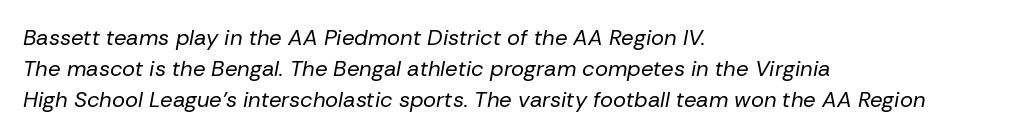
The image shows 22 px text type, italic (leaning right); set left-aligned, normal line spacing (1.4x), normal letter spacing, not underlined.
